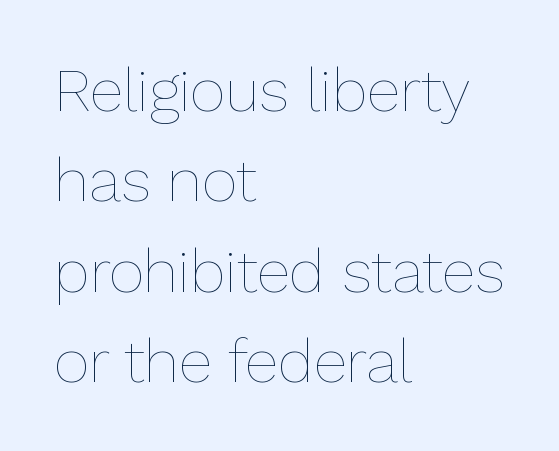
Q: Is the text bold? A: No.
Q: Is the text italic (slanted)? A: No, it is upright.
Q: Is the text underlined? A: No.
Q: How is the paragraph aligned? A: Left-aligned.
Q: Is the spacing between letters normal or unusually wide? A: Normal.
Q: Is the spacing between lines tight, normal or loose? A: Normal.
Q: Width (condensed, normal, or wide)? A: Normal.
Q: Stroke contrast? A: Low.
Q: x-height? A: Medium.
Q: Monospaced? A: No.
